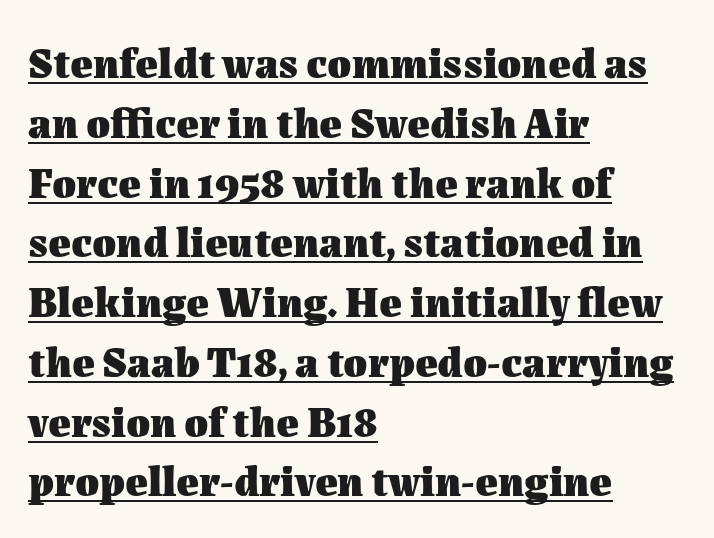
The image shows 43 px heavy type, upright; set left-aligned, normal line spacing (1.39x), normal letter spacing, underlined; medium stroke contrast and a medium x-height.
